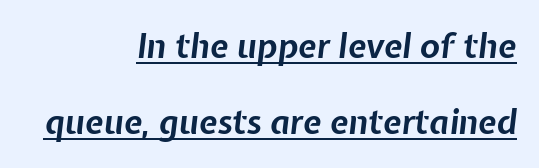
Q: Is the text bold? A: Yes.
Q: Is the text italic (slanted)? A: Yes, it leans right by about 7 degrees.
Q: Is the text underlined? A: Yes.
Q: How is the paragraph aligned? A: Right-aligned.
Q: Is the spacing between letters normal or unusually wide? A: Normal.
Q: Is the spacing between lines tight, normal or loose? A: Loose.
Q: Width (condensed, normal, or wide)? A: Normal.
Q: Stroke contrast? A: Low.
Q: x-height? A: Medium.
Q: Monospaced? A: No.
